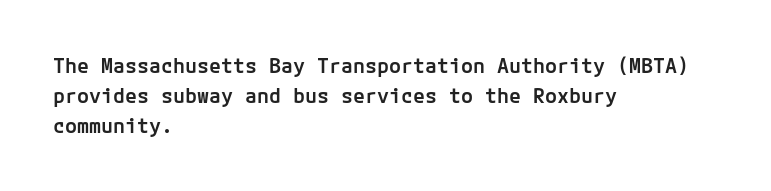
Q: Is the text bold? A: Semi-bold.
Q: Is the text italic (slanted)? A: No, it is upright.
Q: Is the text underlined? A: No.
Q: How is the paragraph aligned? A: Left-aligned.
Q: Is the spacing between letters normal or unusually wide? A: Normal.
Q: Is the spacing between lines tight, normal or loose? A: Normal.
